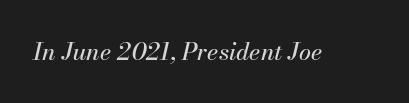
The image shows 24 px text type, italic (leaning right); set normal letter spacing, not underlined.
